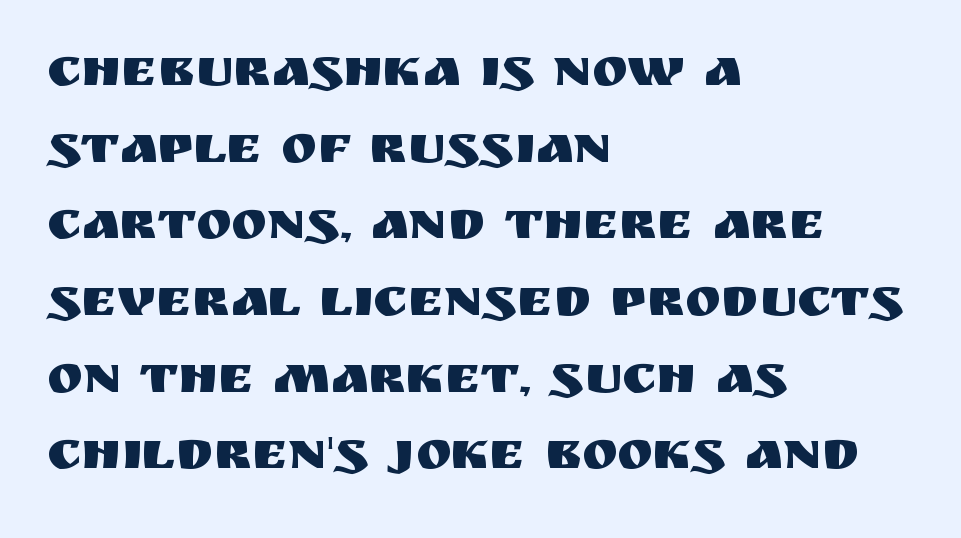
{"serif": "no", "italic": "no", "width": "normal", "stroke_contrast": "medium", "x_height": "large", "monospaced": "no", "underline": "no", "align": "left", "line_spacing": "normal", "line_spacing_ratio": 1.42, "letter_spacing": "normal", "letter_spacing_em": 0.0, "glyph_px": 54}
